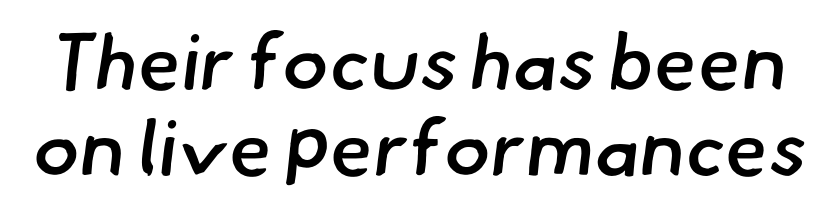
{"serif": "no", "bold": "semi", "weight": "semibold", "width": "normal", "stroke_contrast": "low", "x_height": "small", "monospaced": "no", "underline": "no", "line_spacing": "tight", "line_spacing_ratio": 1.1, "letter_spacing": "normal", "letter_spacing_em": 0.0, "glyph_px": 78}
